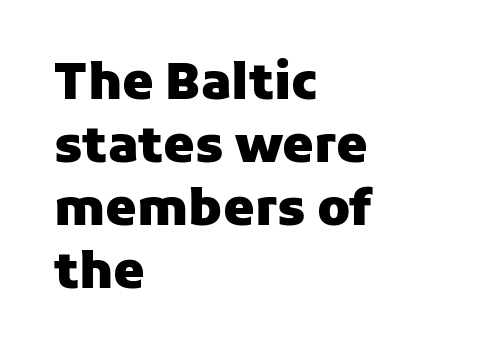
Visually the block forms a straight wall on the left and a jagged coastline on the right. Character widths vary here, with narrow letters taking less room than wide ones. The strokes are fattened all the way to bold. Honestly, there is no underline to notice here at all. This sample uses plain, unmodified letter spacing. The passage shown stacks its lines at a standard gap.
